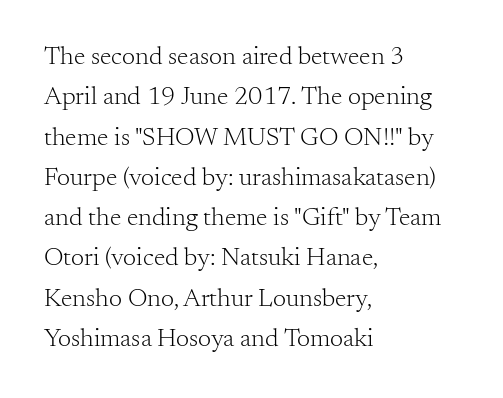
{"italic": "no", "bold": "no", "underline": "no", "align": "left", "line_spacing": "normal", "line_spacing_ratio": 1.55, "letter_spacing": "normal", "letter_spacing_em": 0.0, "glyph_px": 26}
